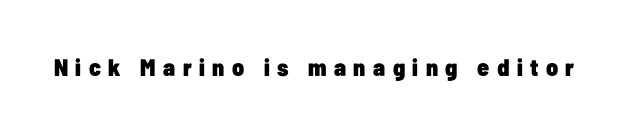
Q: Is the text bold? A: Yes.
Q: Is the text italic (slanted)? A: No, it is upright.
Q: Is the text underlined? A: No.
Q: Is the spacing between letters normal or unusually wide? A: Unusually wide.
